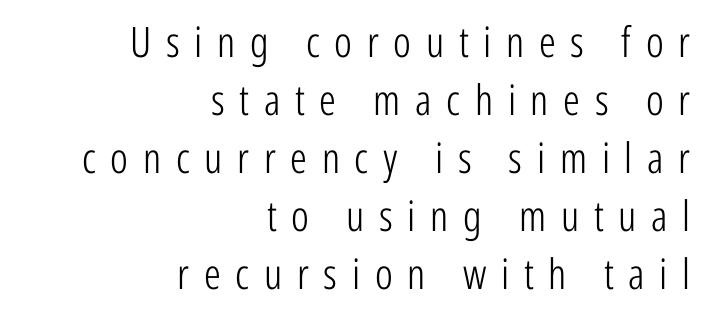
The typesetting does not lean heavy: it is not bold. You can tell it's not italic because the verticals are truly vertical. Character widths vary here, with narrow letters taking less room than wide ones. The characters display no serif detailing; their extremities are plain.
